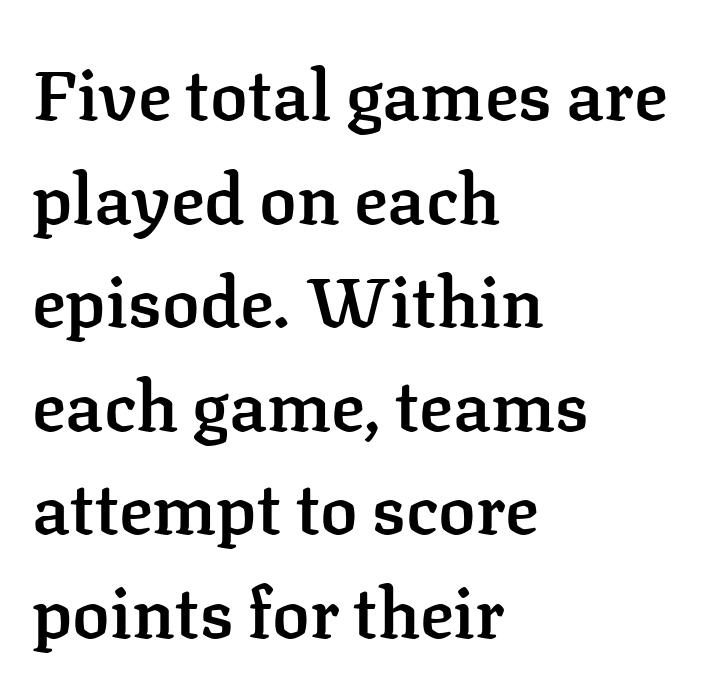
The image shows 70 px semibold serif type, upright; set left-aligned, normal line spacing (1.48x), normal letter spacing, not underlined; low stroke contrast and a medium x-height.
